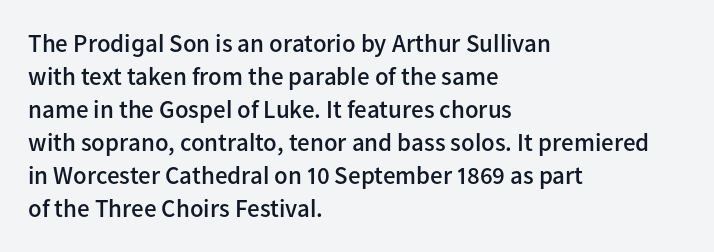
Q: Is the text bold? A: Semi-bold.
Q: Is the text italic (slanted)? A: No, it is upright.
Q: Is the text underlined? A: No.
Q: How is the paragraph aligned? A: Left-aligned.
Q: Is the spacing between letters normal or unusually wide? A: Normal.
Q: Is the spacing between lines tight, normal or loose? A: Normal.
